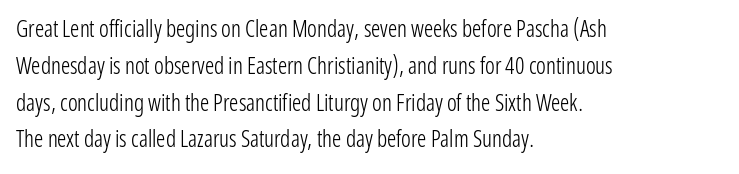
Q: Is the text bold? A: No.
Q: Is the text italic (slanted)? A: No, it is upright.
Q: Is the text underlined? A: No.
Q: How is the paragraph aligned? A: Left-aligned.
Q: Is the spacing between letters normal or unusually wide? A: Normal.
Q: Is the spacing between lines tight, normal or loose? A: Normal.
